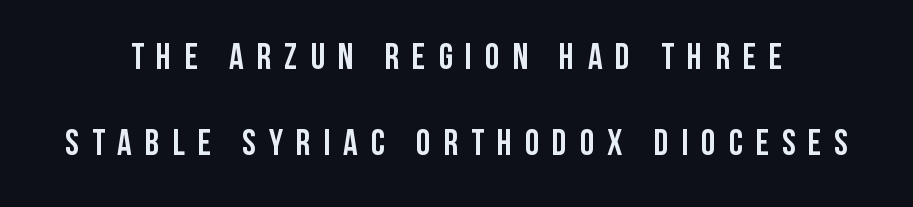
Successive baselines arrive slowly, with a big drop between each. In terms of weight, the rendering is a true, heavy bold. Proportional: the letters do not fall into vertical columns. Classification — sans serif.
